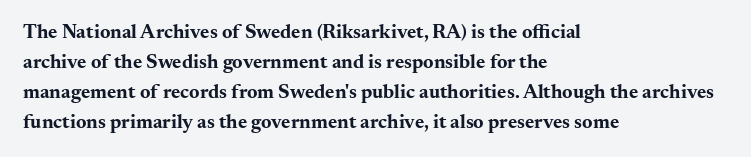
{"italic": "no", "bold": "yes", "underline": "no", "align": "left", "line_spacing": "normal", "line_spacing_ratio": 1.5, "letter_spacing": "normal", "letter_spacing_em": 0.0, "glyph_px": 20}
